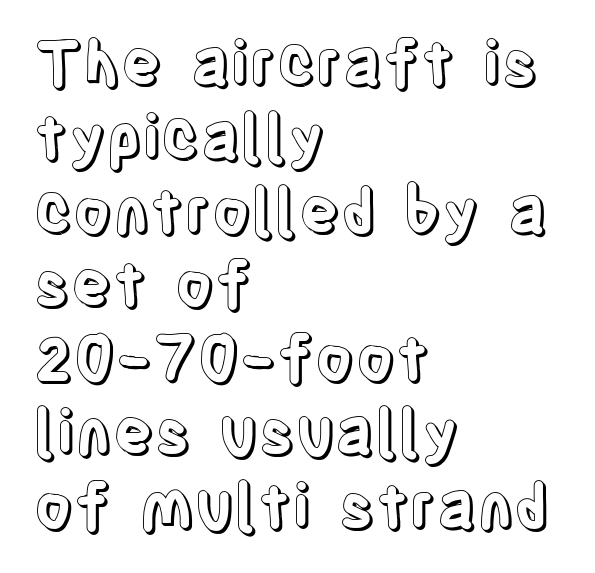
{"italic": "no", "width": "condensed", "x_height": "large", "monospaced": "no", "underline": "no", "align": "left", "line_spacing_ratio": 1.21, "letter_spacing": "normal", "letter_spacing_em": 0.0, "glyph_px": 61}
